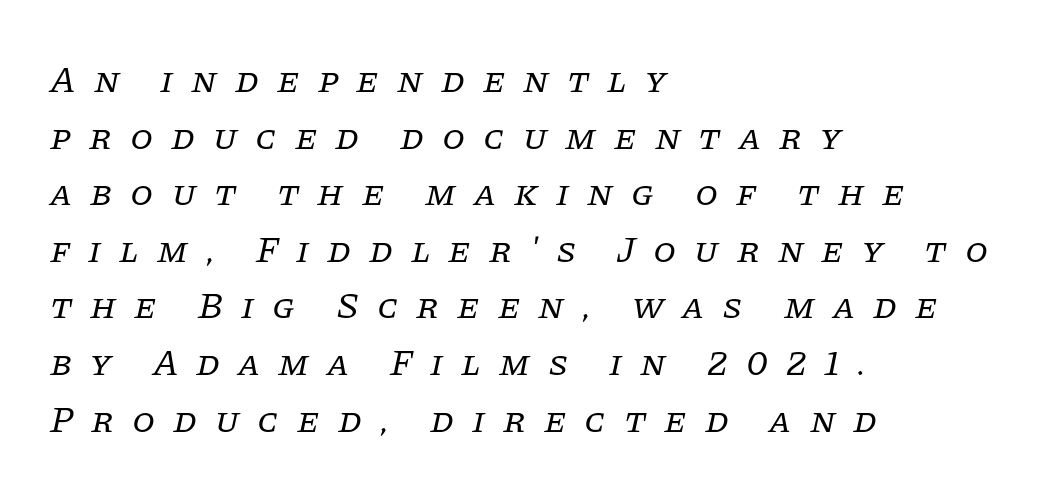
{"serif": "yes", "italic": "yes", "lean": "right", "slant_degrees": 11, "bold": "no", "weight": "regular", "width": "normal", "stroke_contrast": "low", "x_height": "large", "monospaced": "no", "underline": "no", "align": "left", "line_spacing": "normal", "line_spacing_ratio": 1.53, "letter_spacing": "wide", "letter_spacing_em": 0.48, "glyph_px": 37}
